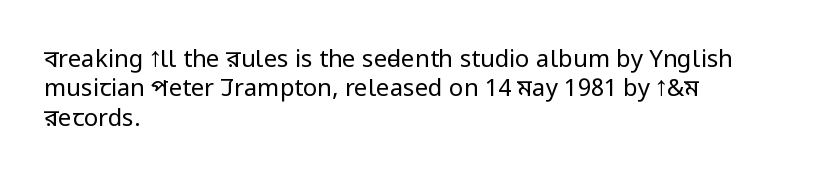
Notice how the stems are strictly vertical — no italics here. Standard letterfit; no display-style spreading of the glyphs. The space beneath each line is pristine and unruled. Counters stay open thanks to moderate or lighter strokes. A classic flush-left, rag-right setting is used for this passage.
